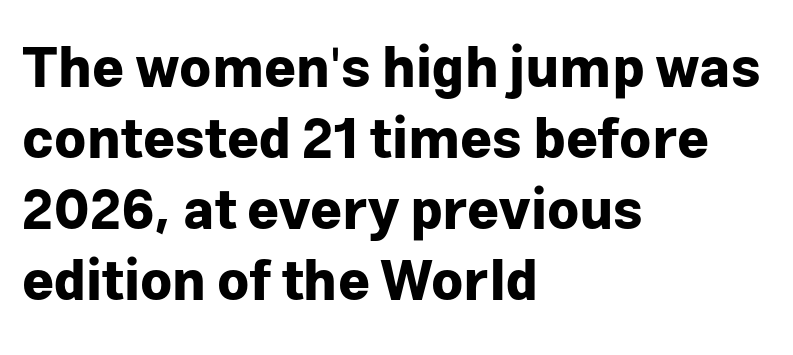
{"serif": "no", "italic": "no", "bold": "yes", "weight": "bold", "width": "normal", "stroke_contrast": "low", "x_height": "medium", "monospaced": "no", "underline": "no", "align": "left", "line_spacing": "normal", "line_spacing_ratio": 1.29, "letter_spacing": "normal", "letter_spacing_em": 0.0, "glyph_px": 55}
